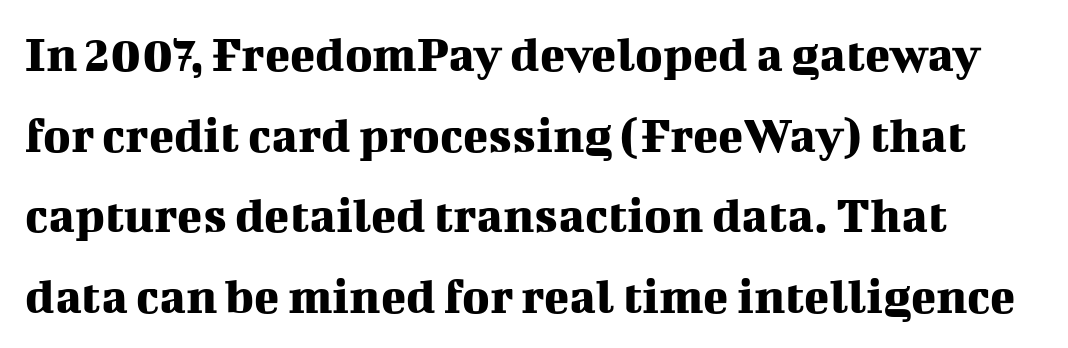
The vertical gap from one line to the next is medium. Think of a printed novel: that variable character pitch is what you see here. Is the letter spacing exaggerated? No — it looks like the ordinary default. The foot of each line stays bare and open.
